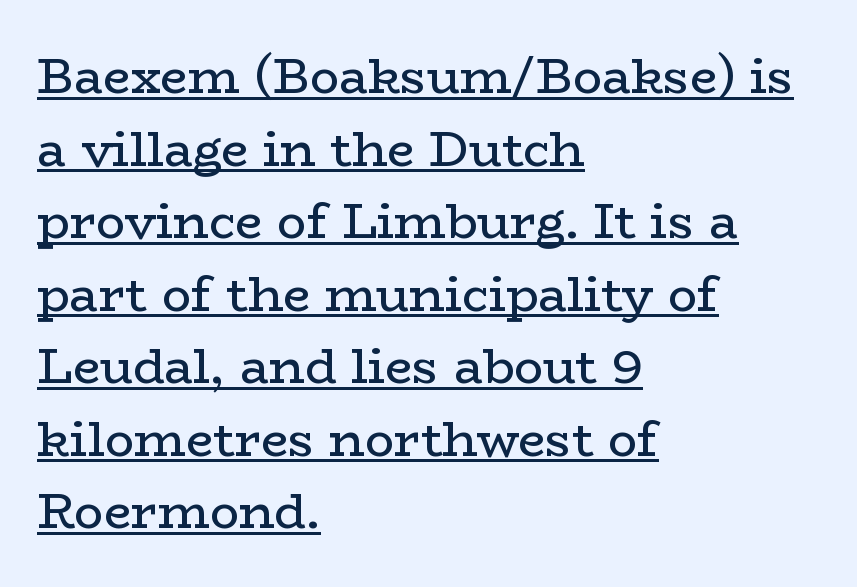
{"serif": "yes", "italic": "no", "bold": "no", "weight": "regular", "width": "wide", "stroke_contrast": "low", "x_height": "medium", "monospaced": "no", "underline": "yes", "align": "left", "line_spacing": "normal", "line_spacing_ratio": 1.48, "letter_spacing": "normal", "letter_spacing_em": 0.0, "glyph_px": 49}
